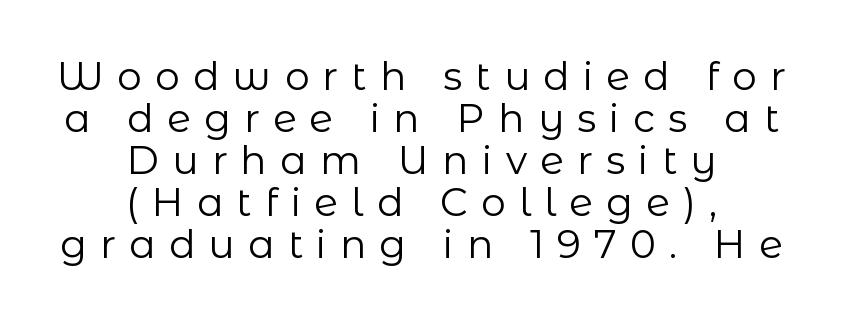
Q: Is the text bold? A: No.
Q: Is the text italic (slanted)? A: No, it is upright.
Q: Is the typeface a serif or a sans-serif typeface? A: Sans-serif.
Q: Is the text underlined? A: No.
Q: How is the paragraph aligned? A: Centered.
Q: Is the spacing between letters normal or unusually wide? A: Unusually wide.
Q: Is the spacing between lines tight, normal or loose? A: Tight.
Q: Width (condensed, normal, or wide)? A: Normal.
Q: Stroke contrast? A: Low.
Q: x-height? A: Medium.
Q: Monospaced? A: No.
